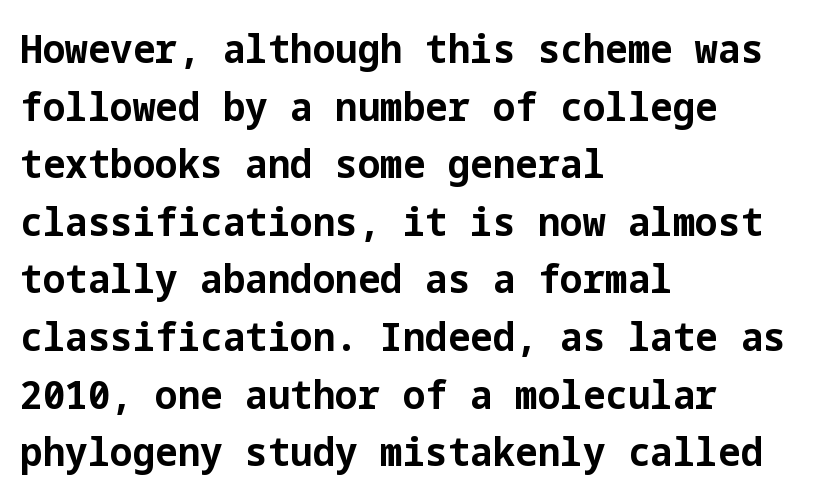
The image shows 40 px bold sans-serif type, upright; set left-aligned, normal line spacing (1.44x), normal letter spacing, not underlined; low stroke contrast and a medium x-height.
